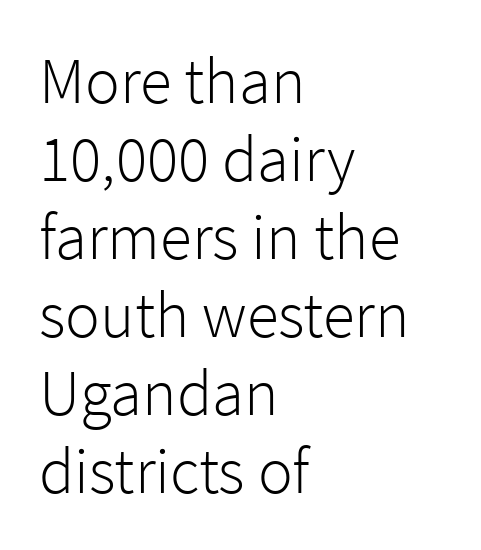
{"serif": "no", "italic": "no", "bold": "no", "weight": "light", "width": "normal", "stroke_contrast": "low", "x_height": "medium", "monospaced": "no", "underline": "no", "align": "left", "line_spacing_ratio": 1.2, "letter_spacing": "normal", "letter_spacing_em": 0.0, "glyph_px": 65}
